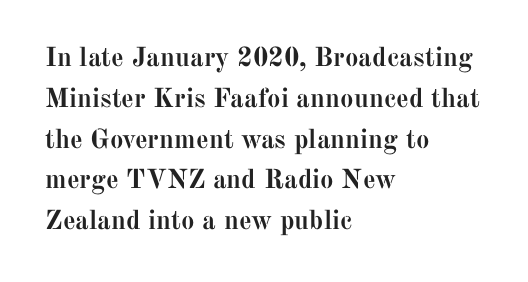
The image shows 27 px bold type, upright; set left-aligned, normal line spacing (1.51x), normal letter spacing, not underlined.
